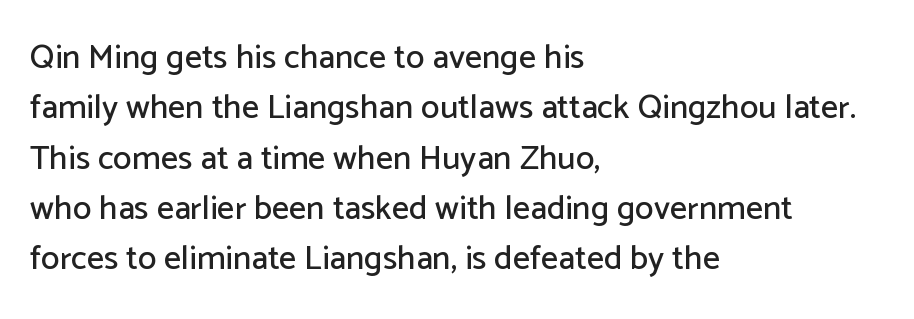
The glyphs in this specimen are sans serif. These lines stack with their left ends in a neat column. Clear beneath every line of the passage. This is roman type, the default non-slanted kind.
